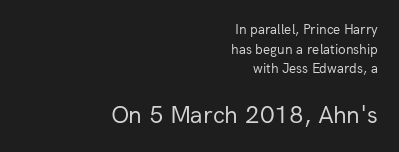
The later block is typeset at a bigger size than the earlier block. Upright lettering throughout. Here the glyphs are tracked normally, forming tight word shapes. The weight would be labelled regular, book, light, or lighter still.
